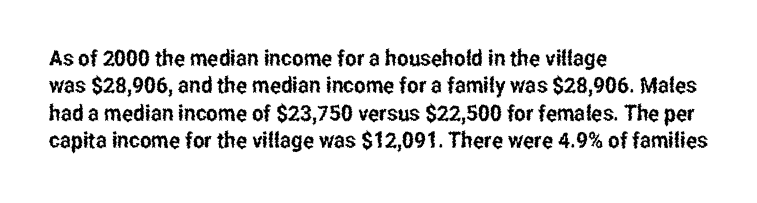
The lines are quadded left. Bare-footed words on every line. Notice how the stems are strictly vertical — no italics here. The gaps between neighbouring characters are ordinary and unremarkable.
